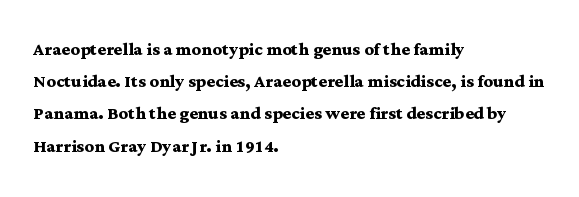
Q: Is the text bold? A: Yes.
Q: Is the text italic (slanted)? A: No, it is upright.
Q: Is the text underlined? A: No.
Q: How is the paragraph aligned? A: Left-aligned.
Q: Is the spacing between letters normal or unusually wide? A: Normal.
Q: Is the spacing between lines tight, normal or loose? A: Normal.
